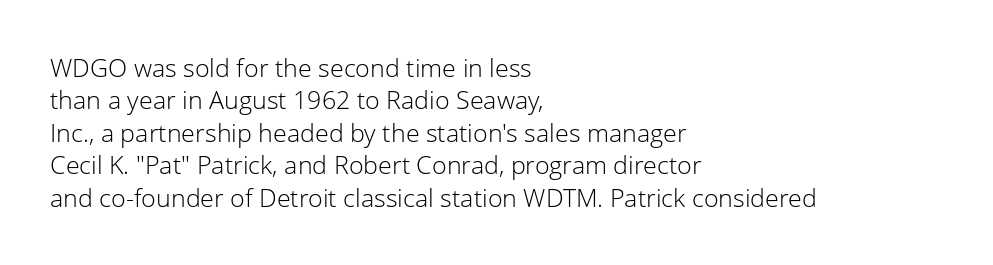
The image shows 25 px text type, upright; set left-aligned, normal line spacing (1.3x), normal letter spacing, not underlined.
